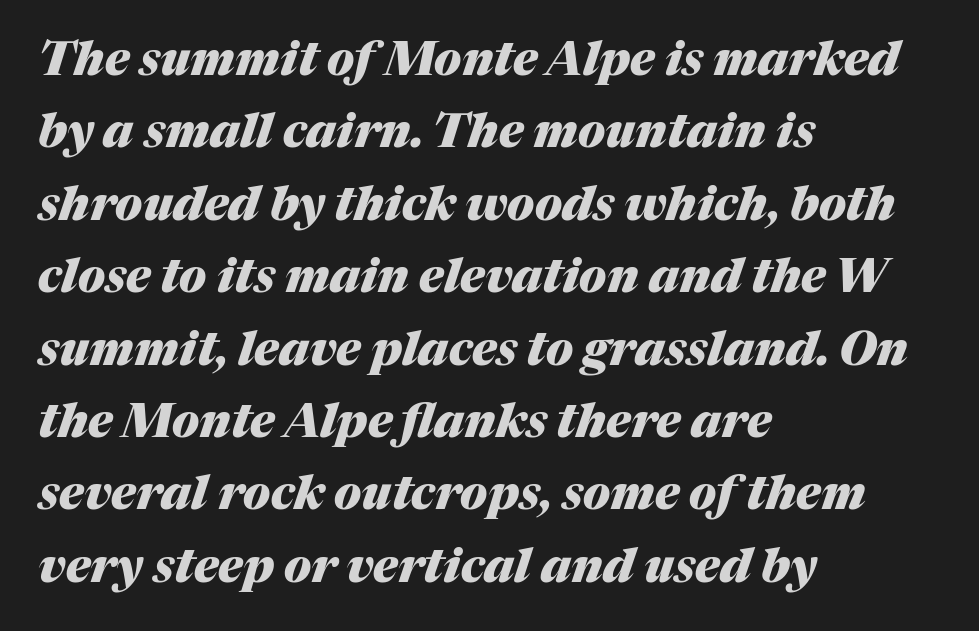
In CSS terms this would be text-align: left. The passage shown stacks its lines at a standard gap. The face used here has a pronounced slope to its letters. On the weight axis this lands at bold, roughly 700.
